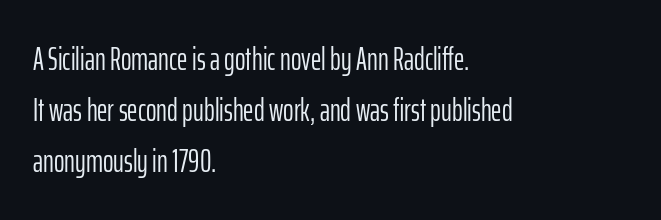
To sum up the face: it is a sans, with no serifs. These lines are set flush left with a ragged right edge. Between one letter and the next there's only the usual sliver of space. The typesetting does not lean heavy: it is not bold. Note the varied advance widths — an 'i' is clearly narrower than an 'm'. Ascenders rise straight up at ninety degrees.
